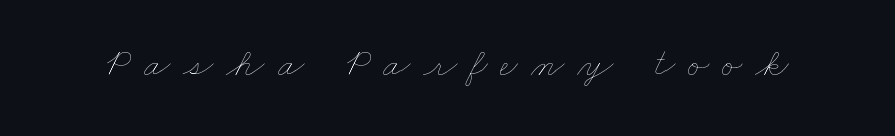
Underline: absent. The passage shown is not bold in any degree. The letters are spread apart with noticeably loose tracking. Think of a printed novel: that variable character pitch is what you see here.
